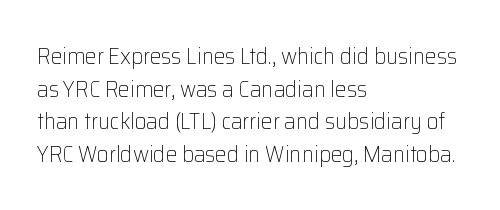
Q: Is the text bold? A: No.
Q: Is the text italic (slanted)? A: No, it is upright.
Q: Is the text underlined? A: No.
Q: How is the paragraph aligned? A: Left-aligned.
Q: Is the spacing between letters normal or unusually wide? A: Normal.
Q: Is the spacing between lines tight, normal or loose? A: Normal.
